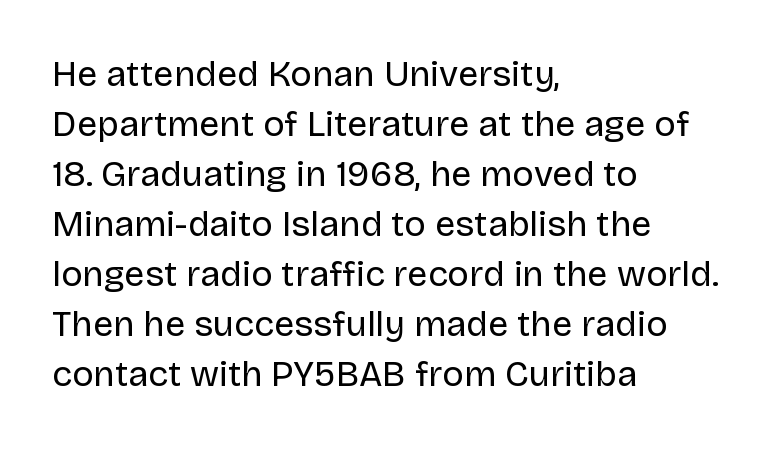
Q: Is the text bold? A: No.
Q: Is the text italic (slanted)? A: No, it is upright.
Q: Is the typeface a serif or a sans-serif typeface? A: Sans-serif.
Q: Is the text underlined? A: No.
Q: How is the paragraph aligned? A: Left-aligned.
Q: Is the spacing between letters normal or unusually wide? A: Normal.
Q: Is the spacing between lines tight, normal or loose? A: Normal.
Q: Width (condensed, normal, or wide)? A: Normal.
Q: Stroke contrast? A: Low.
Q: x-height? A: Large.
Q: Monospaced? A: No.
